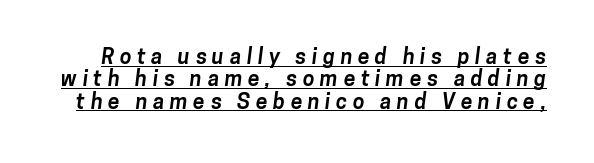
Q: Is the text bold? A: Yes.
Q: Is the text underlined? A: Yes.
Q: Is the spacing between letters normal or unusually wide? A: Unusually wide.
Q: Is the spacing between lines tight, normal or loose? A: Tight.
